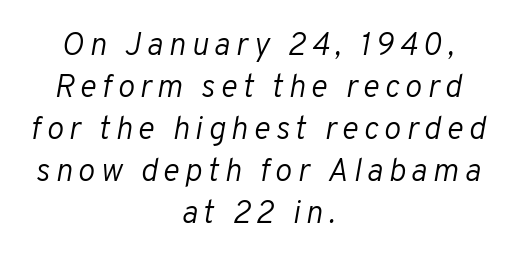
Q: Is the text bold? A: No.
Q: Is the text italic (slanted)? A: Yes, it leans right by about 10 degrees.
Q: Is the text underlined? A: No.
Q: How is the paragraph aligned? A: Centered.
Q: Is the spacing between lines tight, normal or loose? A: Normal.
Q: Width (condensed, normal, or wide)? A: Normal.
Q: Stroke contrast? A: Low.
Q: x-height? A: Medium.
Q: Monospaced? A: No.
